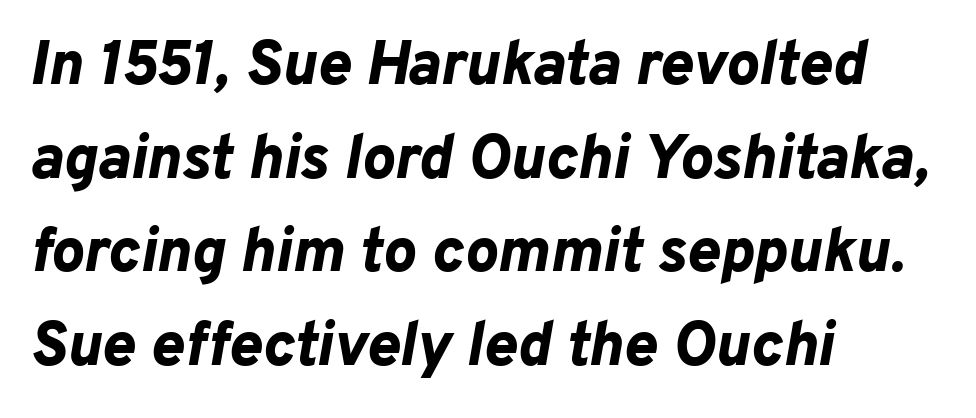
Q: Is the text bold? A: Yes.
Q: Is the text italic (slanted)? A: Yes, it leans right by about 10 degrees.
Q: Is the text underlined? A: No.
Q: How is the paragraph aligned? A: Left-aligned.
Q: Is the spacing between letters normal or unusually wide? A: Normal.
Q: Is the spacing between lines tight, normal or loose? A: Normal.
Q: Width (condensed, normal, or wide)? A: Normal.
Q: Stroke contrast? A: Low.
Q: x-height? A: Medium.
Q: Monospaced? A: No.
